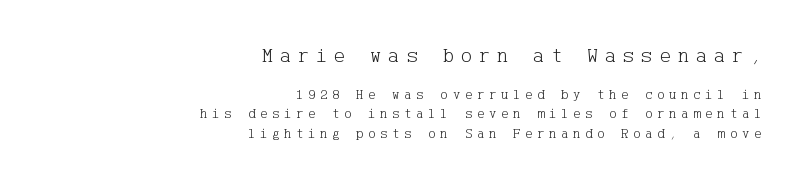
The image shows 21 px text type, upright; set right-aligned, normal line spacing (1.39x), unusually wide letter spacing (+0.33 em), not underlined; the first (top) block is 1.5x larger.
